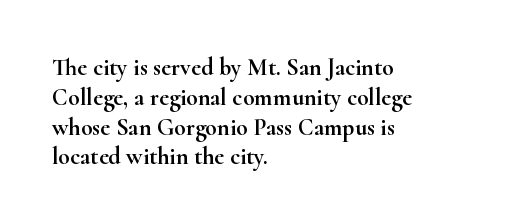
This sample uses an upright cut, with every glyph sitting square on the baseline. The space beneath each line is pristine and unruled. Short note: letters normally spaced. A classic flush-left, rag-right setting is used for this passage.
